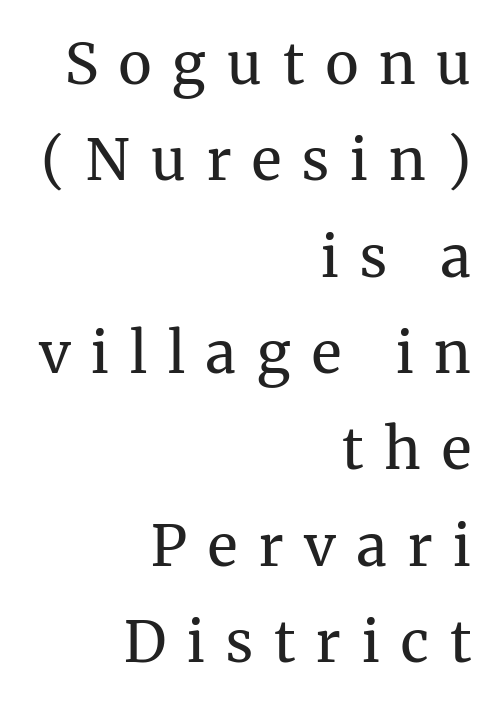
Italic: no, the glyphs are upright roman. Alignment: flush right. A typesetter would call this proportional, since set widths differ per character. Line spacing here is normal. Tracking here is generous; glyphs stand well apart from one another.
